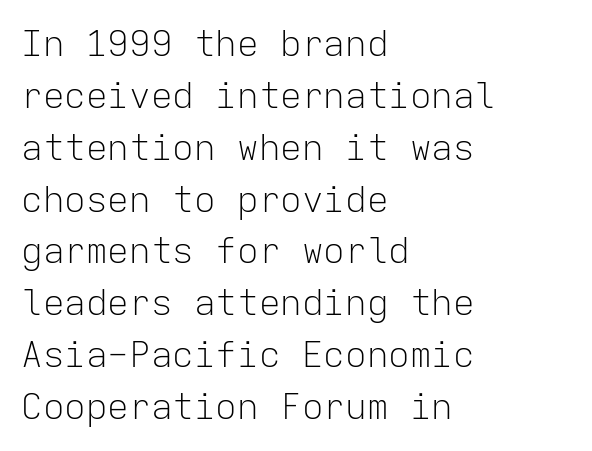
Q: Is the text bold? A: No.
Q: Is the text italic (slanted)? A: No, it is upright.
Q: Is the typeface a serif or a sans-serif typeface? A: Sans-serif.
Q: Is the text underlined? A: No.
Q: How is the paragraph aligned? A: Left-aligned.
Q: Is the spacing between letters normal or unusually wide? A: Normal.
Q: Is the spacing between lines tight, normal or loose? A: Normal.
Q: Width (condensed, normal, or wide)? A: Normal.
Q: Stroke contrast? A: Low.
Q: x-height? A: Medium.
Q: Monospaced? A: Yes.
